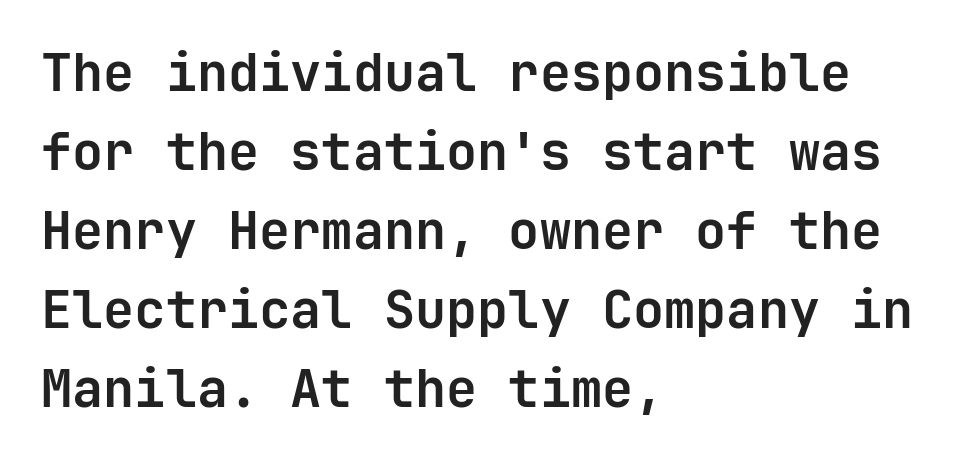
{"serif": "no", "italic": "no", "bold": "yes", "weight": "semibold", "width": "normal", "stroke_contrast": "low", "x_height": "medium", "underline": "no", "align": "left", "line_spacing": "normal", "line_spacing_ratio": 1.52, "letter_spacing": "normal", "letter_spacing_em": 0.0, "glyph_px": 52}
